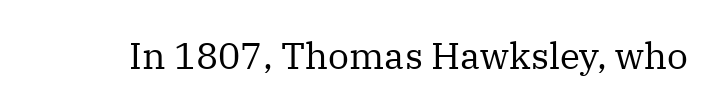
The image shows 37 px regular-weight serif type, upright; set normal letter spacing, not underlined; medium stroke contrast and a medium x-height.
